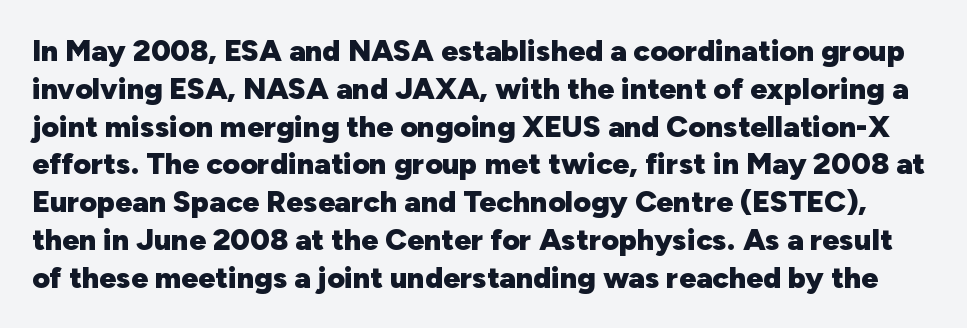
Q: Is the text bold? A: Yes.
Q: Is the text italic (slanted)? A: No, it is upright.
Q: Is the typeface a serif or a sans-serif typeface? A: Sans-serif.
Q: Is the text underlined? A: No.
Q: Is the spacing between letters normal or unusually wide? A: Normal.
Q: Is the spacing between lines tight, normal or loose? A: Normal.
Q: Width (condensed, normal, or wide)? A: Normal.
Q: Stroke contrast? A: Low.
Q: x-height? A: Medium.
Q: Monospaced? A: No.
